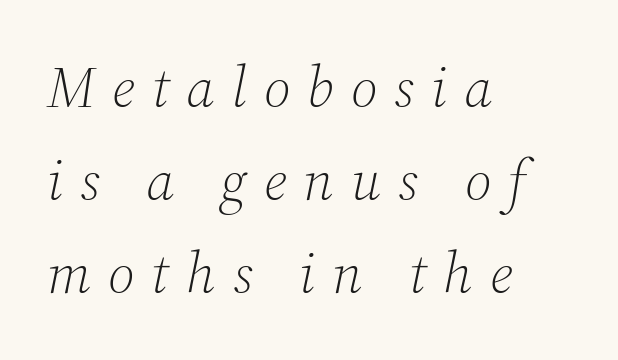
Q: Is the text bold? A: No.
Q: Is the text italic (slanted)? A: Yes, it leans right by about 12 degrees.
Q: Is the typeface a serif or a sans-serif typeface? A: Serif.
Q: Is the text underlined? A: No.
Q: How is the paragraph aligned? A: Left-aligned.
Q: Is the spacing between letters normal or unusually wide? A: Unusually wide.
Q: Is the spacing between lines tight, normal or loose? A: Normal.
Q: Width (condensed, normal, or wide)? A: Normal.
Q: Stroke contrast? A: Medium.
Q: x-height? A: Medium.
Q: Monospaced? A: No.
